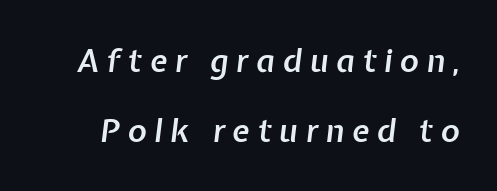
Q: Is the text bold? A: Semi-bold.
Q: Is the text italic (slanted)? A: Yes, it leans right by about 7 degrees.
Q: Is the text underlined? A: No.
Q: Is the spacing between letters normal or unusually wide? A: Unusually wide.
Q: Is the spacing between lines tight, normal or loose? A: Loose.
Q: Width (condensed, normal, or wide)? A: Normal.
Q: Stroke contrast? A: Low.
Q: x-height? A: Medium.
Q: Monospaced? A: No.
